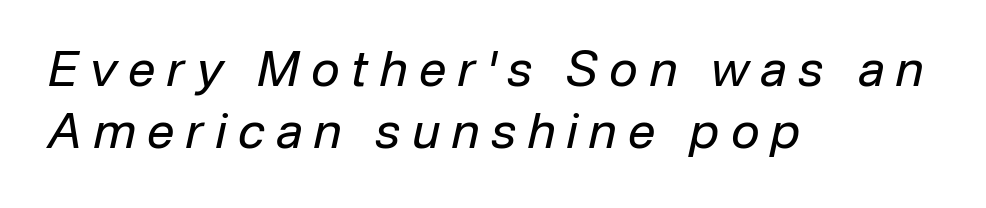
Q: Is the text bold? A: No.
Q: Is the text italic (slanted)? A: Yes, it leans right by about 12 degrees.
Q: Is the text underlined? A: No.
Q: How is the paragraph aligned? A: Left-aligned.
Q: Is the spacing between letters normal or unusually wide? A: Unusually wide.
Q: Is the spacing between lines tight, normal or loose? A: Normal.
Q: Width (condensed, normal, or wide)? A: Normal.
Q: Stroke contrast? A: Low.
Q: x-height? A: Medium.
Q: Monospaced? A: No.
